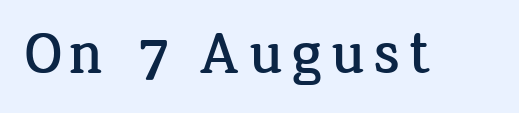
{"serif": "yes", "italic": "no", "width": "normal", "stroke_contrast": "low", "x_height": "medium", "monospaced": "no", "underline": "no", "glyph_px": 60}
